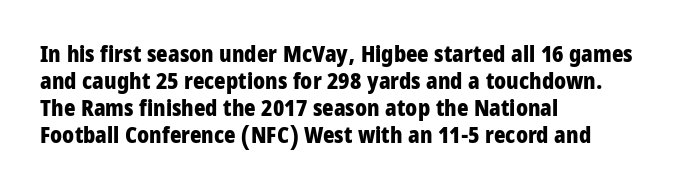
The setting favours the left margin, as ordinary paragraphs usually do. The strip under each line holds only bare page. Every letter is thick-stroked: bold, no question. In terms of posture, this sample is upright. Is the letter spacing exaggerated? No — it looks like the ordinary default.
